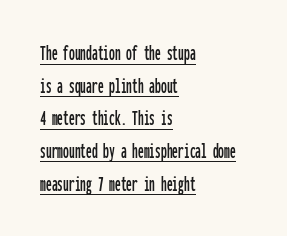
Q: Is the text italic (slanted)? A: No, it is upright.
Q: Is the text underlined? A: Yes.
Q: How is the paragraph aligned? A: Left-aligned.
Q: Is the spacing between letters normal or unusually wide? A: Normal.
Q: Is the spacing between lines tight, normal or loose? A: Normal.
